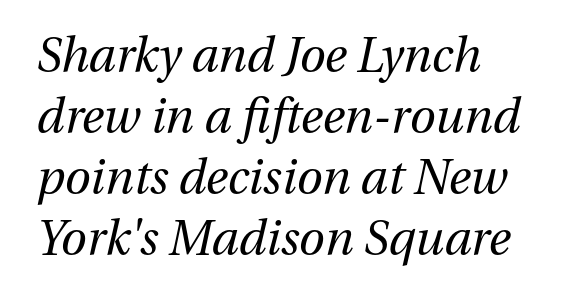
{"italic": "yes", "lean": "right", "slant_degrees": 13, "bold": "no", "weight": "regular", "width": "normal", "stroke_contrast": "medium", "x_height": "medium", "monospaced": "no", "underline": "no", "align": "left", "line_spacing": "normal", "line_spacing_ratio": 1.3, "letter_spacing": "normal", "letter_spacing_em": 0.0, "glyph_px": 47}
